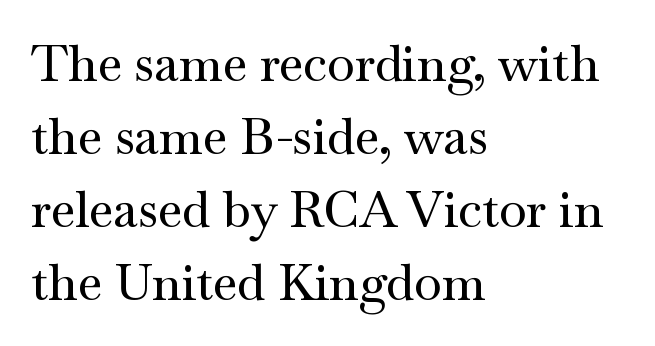
Students, observe: this is what conventionally led text looks like. Tall strokes in this sample are plumb rather than angled. The font family rendered here belongs to the serif group. A typesetter would call this zero additional tracking. Underlining? Definitely not there. A classic flush-left, rag-right setting is used for this passage.
